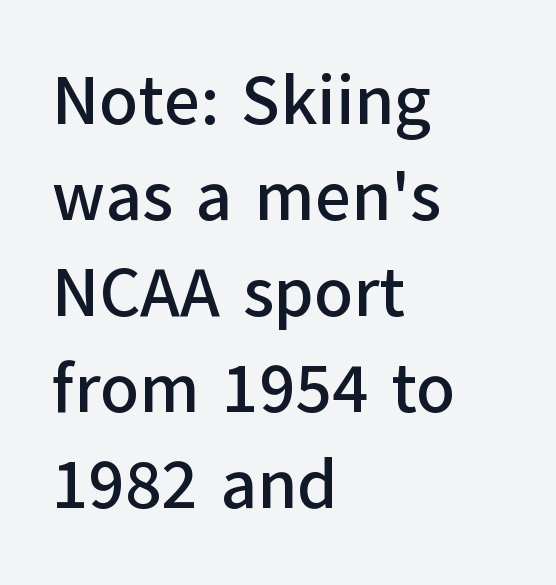
Q: Is the text italic (slanted)? A: No, it is upright.
Q: Is the typeface a serif or a sans-serif typeface? A: Sans-serif.
Q: Is the text underlined? A: No.
Q: How is the paragraph aligned? A: Left-aligned.
Q: Is the spacing between letters normal or unusually wide? A: Normal.
Q: Is the spacing between lines tight, normal or loose? A: Normal.
Q: Width (condensed, normal, or wide)? A: Normal.
Q: Stroke contrast? A: Low.
Q: x-height? A: Medium.
Q: Monospaced? A: No.
